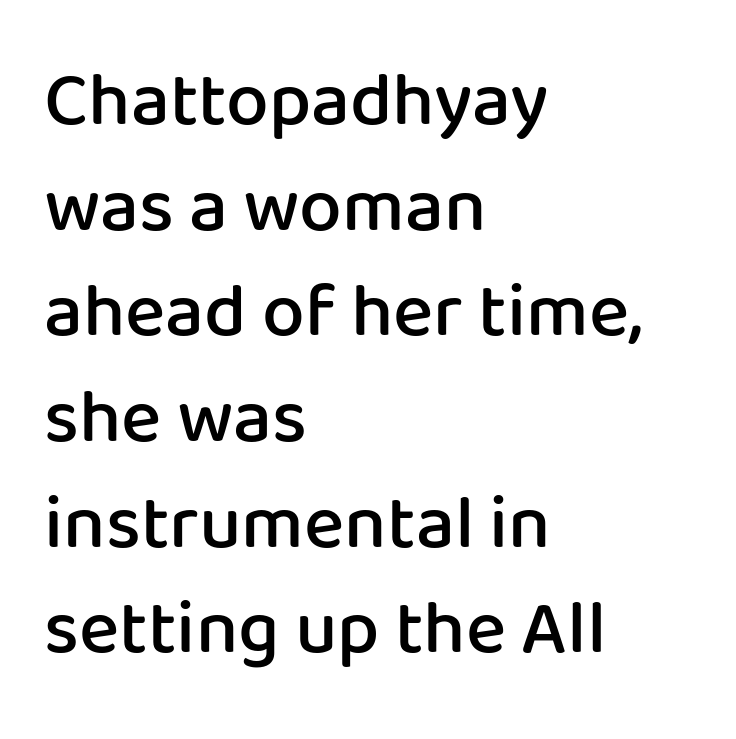
Q: Is the text bold? A: Semi-bold.
Q: Is the text italic (slanted)? A: No, it is upright.
Q: Is the typeface a serif or a sans-serif typeface? A: Sans-serif.
Q: Is the text underlined? A: No.
Q: How is the paragraph aligned? A: Left-aligned.
Q: Is the spacing between letters normal or unusually wide? A: Normal.
Q: Is the spacing between lines tight, normal or loose? A: Normal.
Q: Width (condensed, normal, or wide)? A: Normal.
Q: Stroke contrast? A: Low.
Q: x-height? A: Medium.
Q: Monospaced? A: No.
